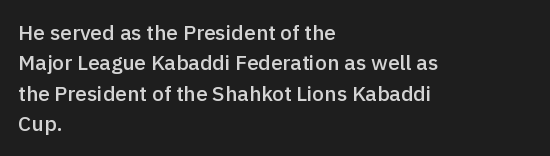
Inter-character spacing is left at the font's built-in metrics. Posture: straight, roman, zero tilt. These lines carry some extra weight — a demibold, not a full bold. The paragraph has a hard left edge and a soft right edge. Regular leading. Decoration check: the copy has no underline.
